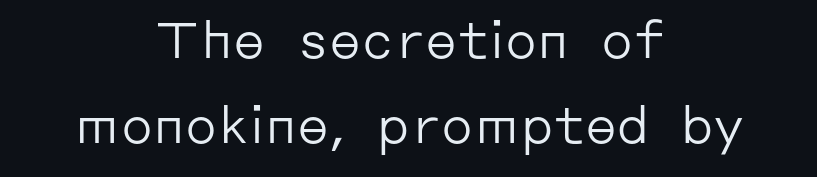
{"serif": "no", "italic": "no", "bold": "no", "weight": "regular", "width": "normal", "stroke_contrast": "low", "x_height": "medium", "monospaced": "no", "underline": "no", "align": "center", "line_spacing_ratio": 1.71, "letter_spacing": "normal", "letter_spacing_em": 0.0, "glyph_px": 50}
